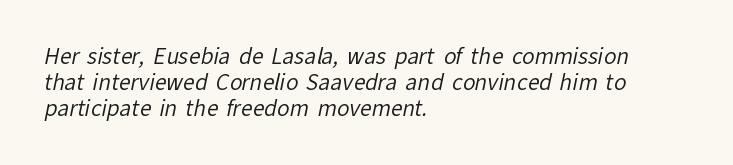
The image shows 21 px text type; set left-aligned, normal line spacing (1.25x), normal letter spacing, not underlined.
